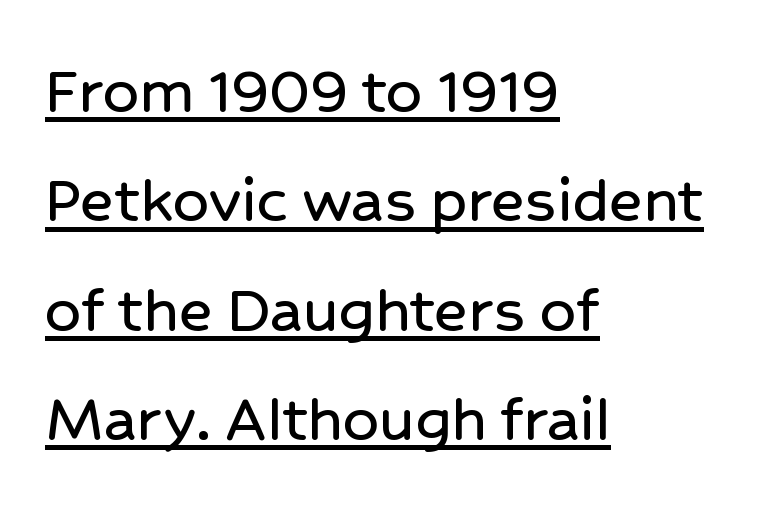
{"serif": "no", "italic": "no", "width": "normal", "stroke_contrast": "low", "x_height": "medium", "monospaced": "no", "underline": "yes", "align": "left", "line_spacing": "normal", "line_spacing_ratio": 1.54, "letter_spacing": "normal", "letter_spacing_em": 0.0, "glyph_px": 71}
